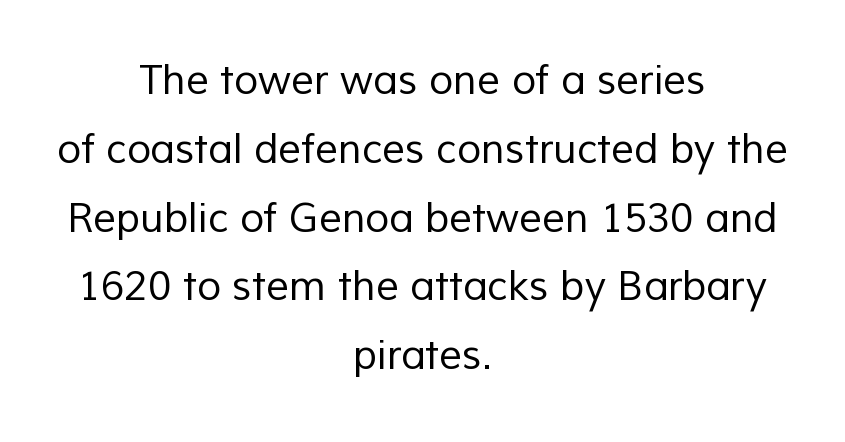
{"serif": "no", "bold": "no", "weight": "regular", "width": "normal", "stroke_contrast": "low", "x_height": "medium", "monospaced": "no", "underline": "no", "align": "center", "line_spacing_ratio": 1.72, "letter_spacing": "normal", "letter_spacing_em": 0.0, "glyph_px": 40}
